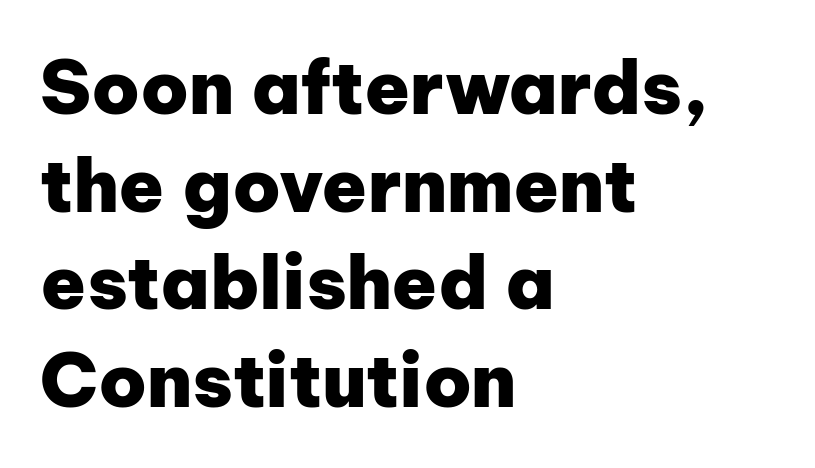
Compared with typical paragraphs, the rows here are spaced about the same. In terms of letterspacing, this is plain default setting. Caption: multi-line text, flush left, ragged right. Underline: absent.
